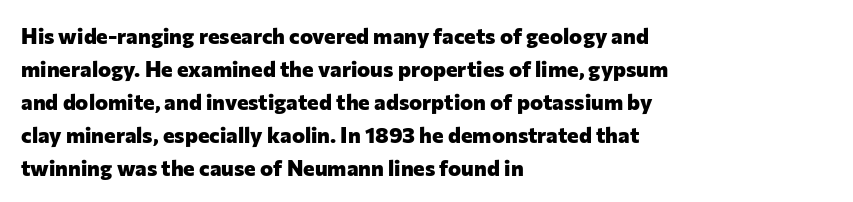
{"italic": "no", "bold": "yes", "underline": "no", "align": "left", "line_spacing": "normal", "line_spacing_ratio": 1.5, "letter_spacing": "normal", "letter_spacing_em": 0.0, "glyph_px": 22}
